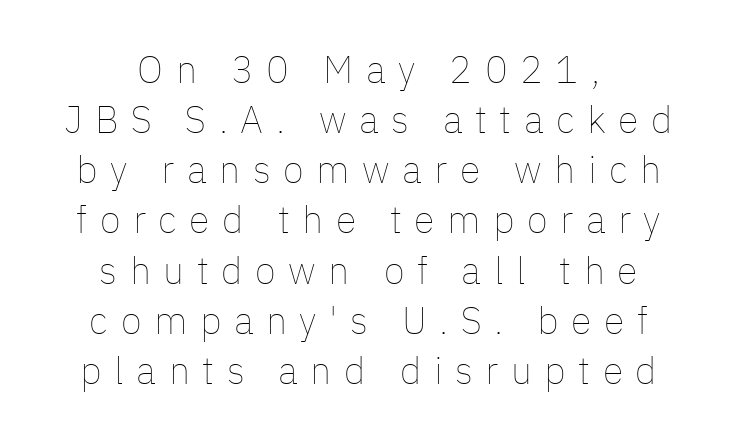
The image shows 38 px thin type, upright; set centered, normal line spacing (1.32x), unusually wide letter spacing (+0.33 em), not underlined; low stroke contrast and a medium x-height.
